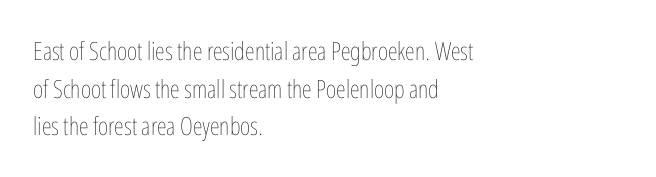
The face used here is rendered with its standard letterfit. Just letters on the line, the space beneath them empty. Caption: face not bold, strokes unweighted. Line spacing here is normal.
